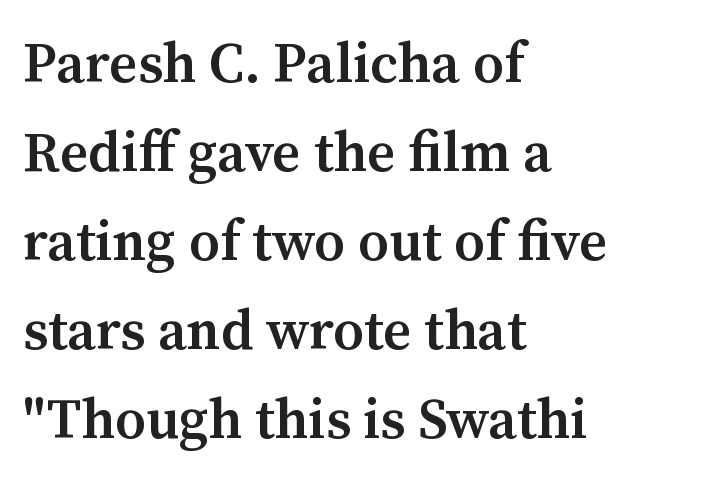
Q: Is the text bold? A: Semi-bold.
Q: Is the text italic (slanted)? A: No, it is upright.
Q: Is the typeface a serif or a sans-serif typeface? A: Serif.
Q: Is the text underlined? A: No.
Q: How is the paragraph aligned? A: Left-aligned.
Q: Is the spacing between letters normal or unusually wide? A: Normal.
Q: Is the spacing between lines tight, normal or loose? A: Normal.
Q: Width (condensed, normal, or wide)? A: Normal.
Q: Stroke contrast? A: Medium.
Q: x-height? A: Medium.
Q: Monospaced? A: No.
